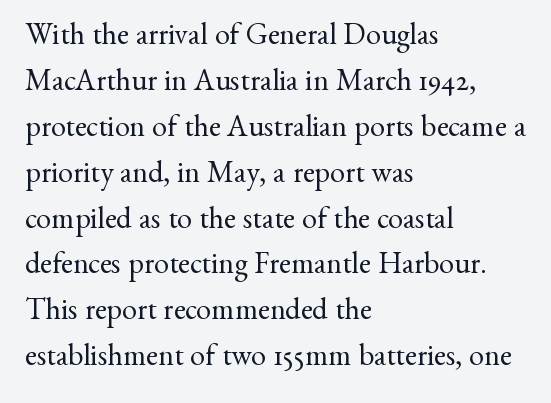
The image shows 30 px regular-weight serif type, upright; set left-aligned, normal line spacing (1.53x), normal letter spacing, not underlined; medium stroke contrast and a small x-height.
